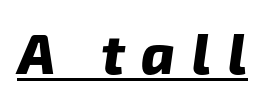
The image shows 56 px heavy sans-serif type; set unusually wide letter spacing (+0.3 em), underlined; low stroke contrast and a medium x-height.
